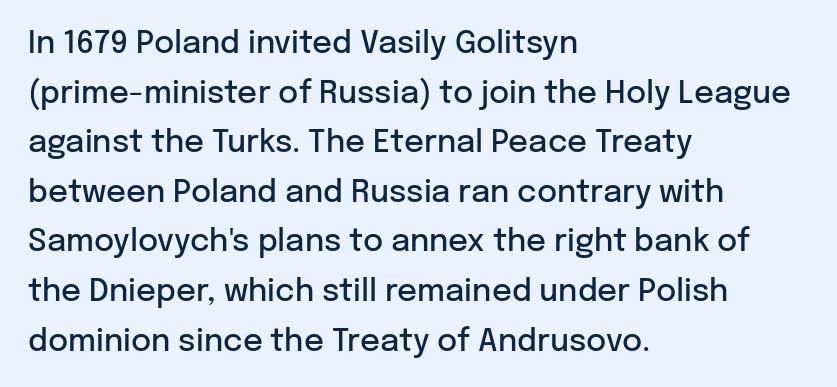
{"serif": "no", "italic": "no", "bold": "semi", "weight": "semibold", "width": "normal", "stroke_contrast": "low", "x_height": "medium", "monospaced": "no", "underline": "no", "align": "left", "line_spacing": "normal", "line_spacing_ratio": 1.6, "letter_spacing": "normal", "letter_spacing_em": 0.0, "glyph_px": 31}
